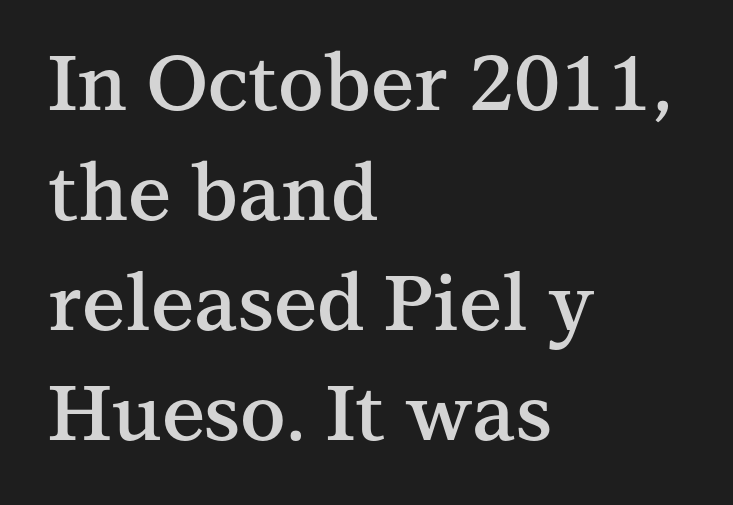
{"serif": "yes", "italic": "no", "bold": "semi", "weight": "semibold", "width": "normal", "stroke_contrast": "medium", "x_height": "medium", "monospaced": "no", "underline": "no", "align": "left", "line_spacing": "normal", "line_spacing_ratio": 1.43, "letter_spacing": "normal", "letter_spacing_em": 0.0, "glyph_px": 77}
